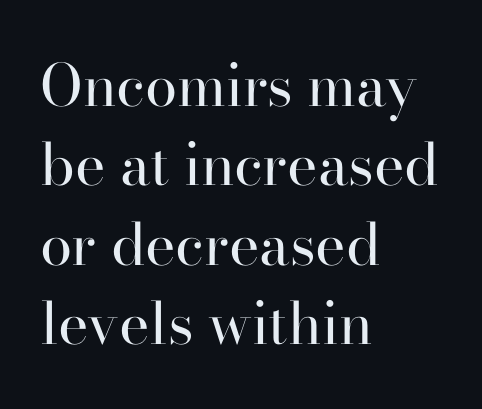
The image shows 58 px regular-weight serif type, upright; set left-aligned, normal line spacing (1.37x), normal letter spacing, not underlined; high stroke contrast and a small x-height.
